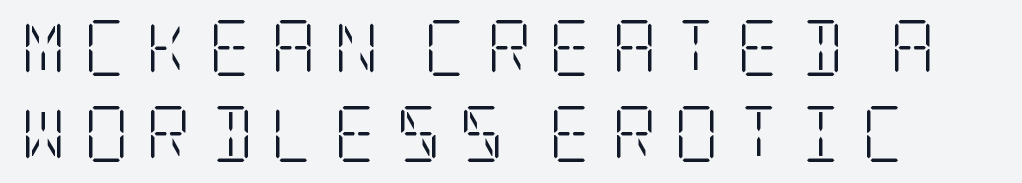
Q: Is the text bold? A: No.
Q: Is the text italic (slanted)? A: No, it is upright.
Q: Is the typeface a serif or a sans-serif typeface? A: Serif.
Q: Is the text underlined? A: No.
Q: Is the spacing between letters normal or unusually wide? A: Unusually wide.
Q: Is the spacing between lines tight, normal or loose? A: Normal.
Q: Width (condensed, normal, or wide)? A: Condensed.
Q: Stroke contrast? A: Low.
Q: x-height? A: Large.
